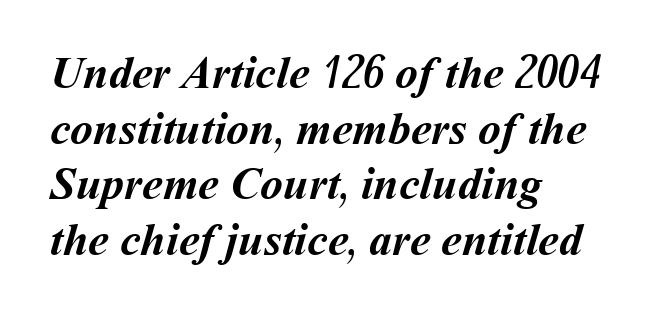
{"bold": "yes", "weight": "semibold", "width": "normal", "stroke_contrast": "medium", "x_height": "medium", "monospaced": "no", "underline": "no", "align": "left", "line_spacing_ratio": 1.21, "letter_spacing": "normal", "letter_spacing_em": 0.0, "glyph_px": 46}
